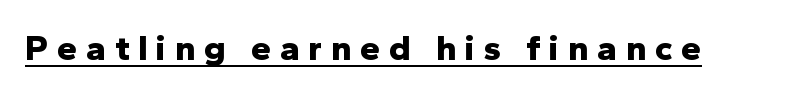
The letters are spread apart with noticeably loose tracking. Each line of the rendering has a horizontal stroke beneath the glyphs. Weight check: bold — yes, fully. The type sits square on the baseline with zero lean.
